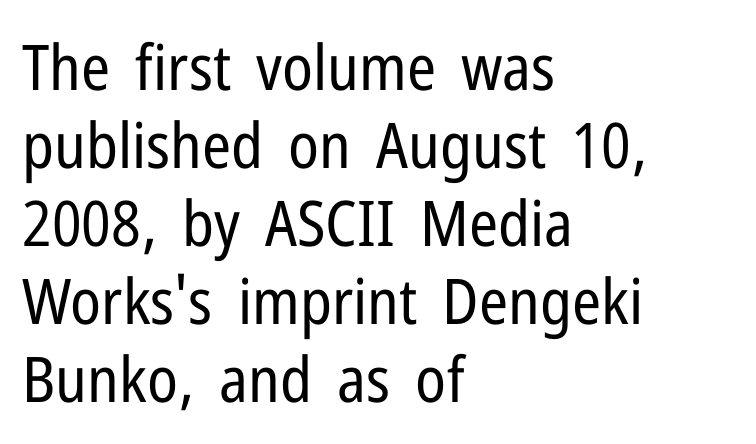
Proportional: the letters do not fall into vertical columns. The compositor pushed each line to the left boundary. The strip under each line holds only bare page. Regarding serifs, this sample does without them. The cut favours lightness, reaching ordinary text weight at its darkest.
